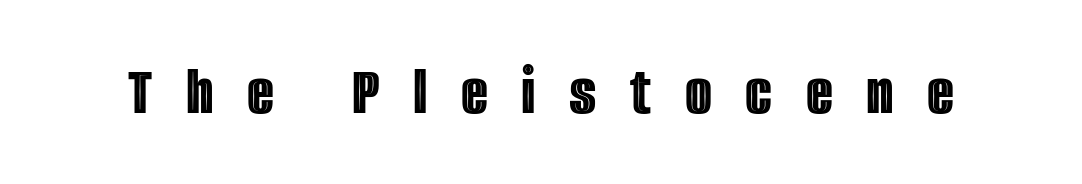
The gaps between neighbouring characters are conspicuously large. Looks like regular typesetting: each glyph gets only the width it needs. Bare-footed words on every line. The specimen reads as upright at a glance.
